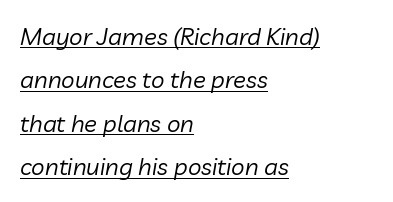
Honestly, the letter spacing is just normal — you wouldn't notice it. Yep, that's italic — everything's leaning. Compared with a centered layout, this one pins lines to the left instead. You can see a thin bar hugging the bottom of the glyphs. Stems and bowls with no extra thickness — not bold.
